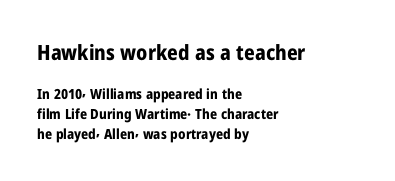
Large over small — that's the arrangement of the two blocks here. Heft: maximum for text — a bold. Horizontal bands of white between lines are of average thickness. Italic? Not at all — the glyphs are vertical. Caption: multi-line text, flush left, ragged right.
